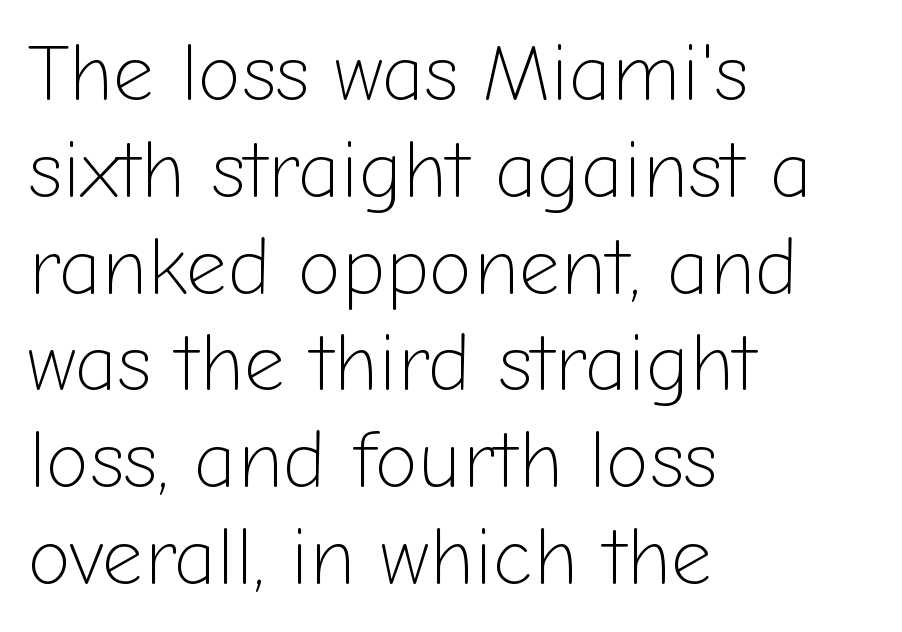
Q: Is the text bold? A: No.
Q: Is the text italic (slanted)? A: No, it is upright.
Q: Is the typeface a serif or a sans-serif typeface? A: Sans-serif.
Q: Is the text underlined? A: No.
Q: How is the paragraph aligned? A: Left-aligned.
Q: Is the spacing between letters normal or unusually wide? A: Normal.
Q: Width (condensed, normal, or wide)? A: Normal.
Q: Stroke contrast? A: Low.
Q: x-height? A: Medium.
Q: Monospaced? A: No.
